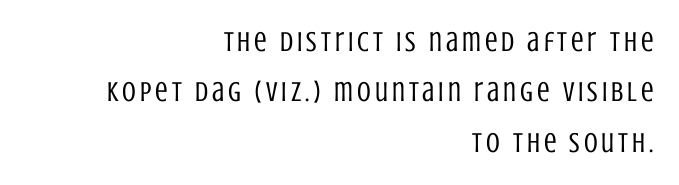
The image shows 28 px regular-weight, condensed sans-serif type, upright; set right-aligned, line spacing 1.8x, not underlined; low stroke contrast and a large x-height.
